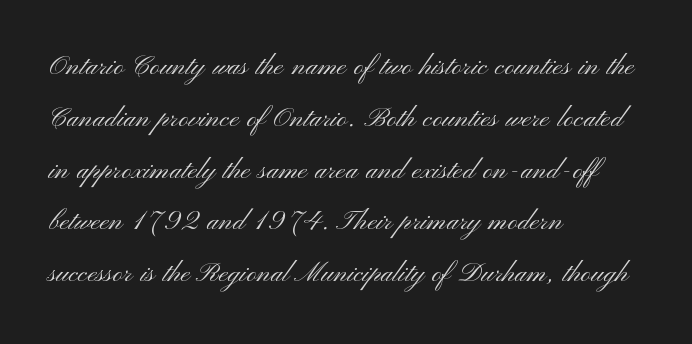
{"serif": "no", "bold": "no", "weight": "light", "width": "wide", "stroke_contrast": "medium", "x_height": "small", "monospaced": "no", "underline": "no", "align": "left", "line_spacing": "normal", "line_spacing_ratio": 1.48, "letter_spacing": "normal", "letter_spacing_em": 0.0, "glyph_px": 35}
